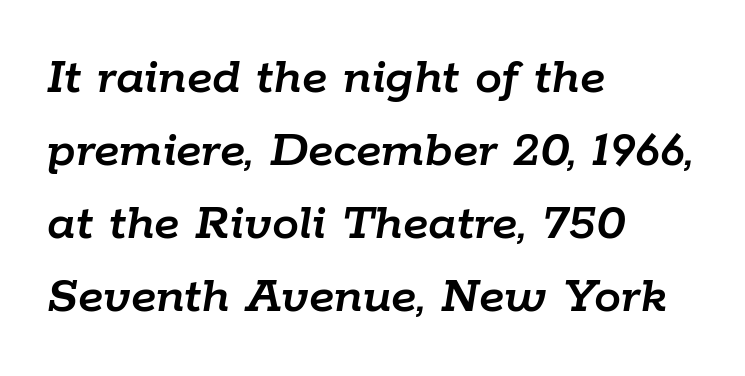
{"italic": "yes", "lean": "right", "slant_degrees": 9, "width": "normal", "stroke_contrast": "low", "x_height": "medium", "monospaced": "no", "underline": "no", "align": "left", "line_spacing": "normal", "line_spacing_ratio": 1.35, "letter_spacing": "normal", "letter_spacing_em": 0.0, "glyph_px": 54}
